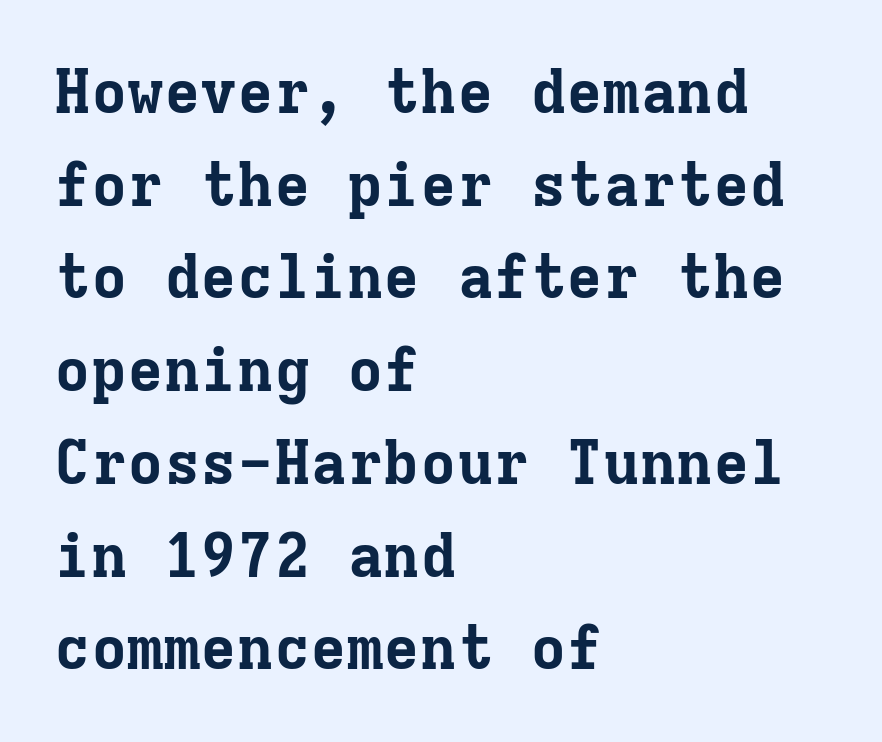
Weight check: bold — yes, fully. Here the glyphs are tracked normally, forming tight word shapes. The vertical gap from one line to the next is medium. Monospaced: the letters line up in strict vertical columns.
